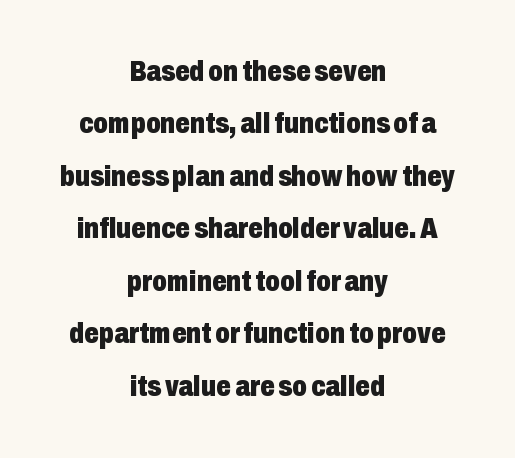
Emphasis by weight is at full strength: bold. This rendering features lettering with no underline. Think of a printed novel: that variable character pitch is what you see here. A typesetter would call this zero additional tracking. Every character sits straight up, as roman type does.
